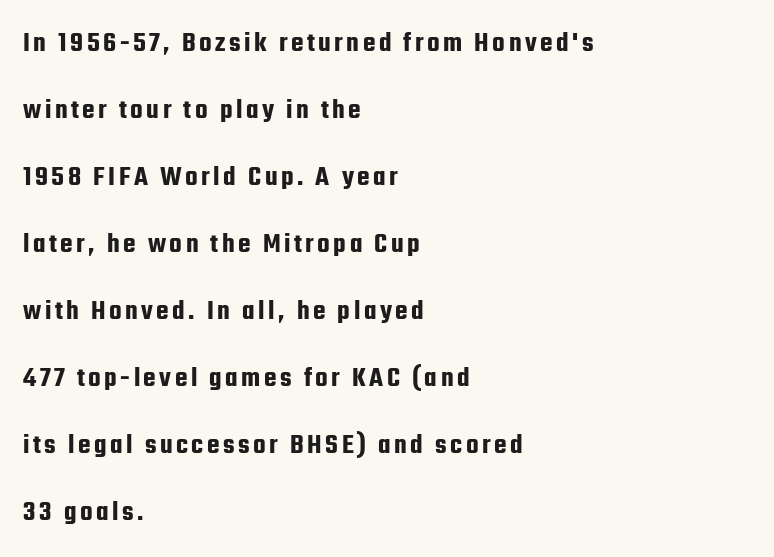
The image shows 29 px condensed sans-serif type, upright; set left-aligned, loose line spacing (2.31x), not underlined; low stroke contrast and a medium x-height.
